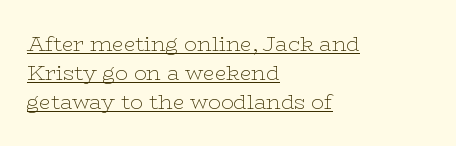
Q: Is the text bold? A: No.
Q: Is the text italic (slanted)? A: No, it is upright.
Q: Is the text underlined? A: Yes.
Q: How is the paragraph aligned? A: Left-aligned.
Q: Is the spacing between letters normal or unusually wide? A: Normal.
Q: Is the spacing between lines tight, normal or loose? A: Normal.
